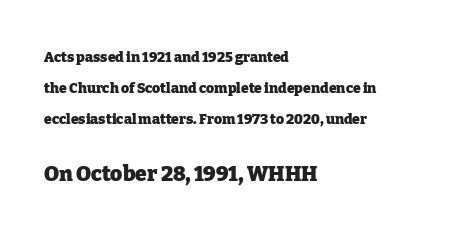
Q: Is the text bold? A: Yes.
Q: Is the text italic (slanted)? A: No, it is upright.
Q: Is the text underlined? A: No.
Q: How is the paragraph aligned? A: Left-aligned.
Q: Is the spacing between letters normal or unusually wide? A: Normal.
Q: Is the spacing between lines tight, normal or loose? A: Loose.
Q: Which block of text is set in a larger size, the first (top) or the second (bottom)? A: The second (bottom) one.
